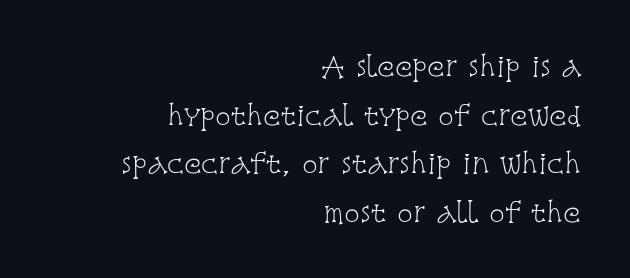
The image shows 26 px text type, upright; set right-aligned, line spacing 1.87x, normal letter spacing, not underlined.
